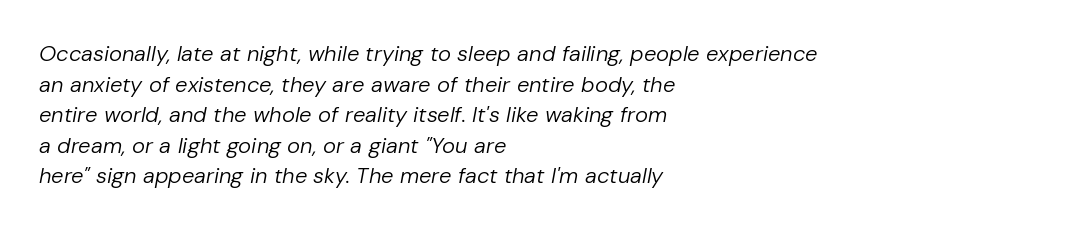
{"italic": "yes", "lean": "right", "slant_degrees": 10, "bold": "no", "underline": "no", "align": "left", "line_spacing": "normal", "line_spacing_ratio": 1.39, "letter_spacing": "normal", "letter_spacing_em": 0.0, "glyph_px": 22}
